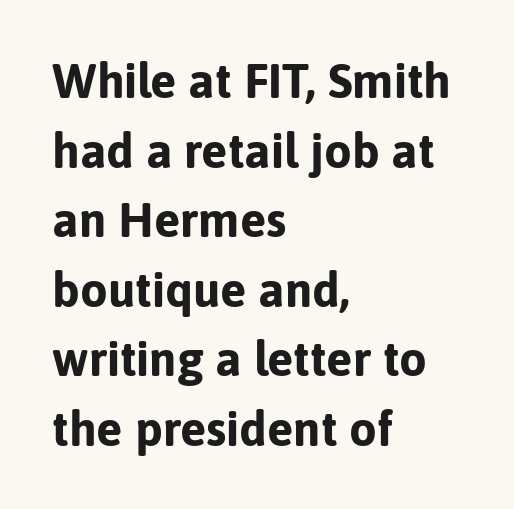
How would I describe the line gaps? Plain and ordinary. This sample uses an upright cut, with every glyph sitting square on the baseline. These lines are rendered in a variable-pitch font. One-word summary of the alignment: left.
